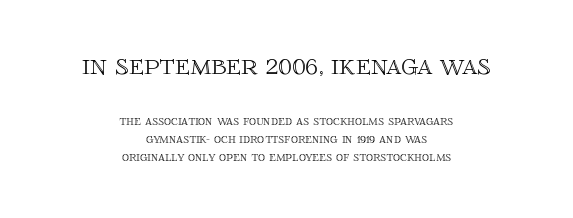
Ordinary non-slanted type is in use. A typesetter would call this proportional, since set widths differ per character. What stands out about the letter spacing? Nothing — it is the standard amount. Line spacing here is normal.
